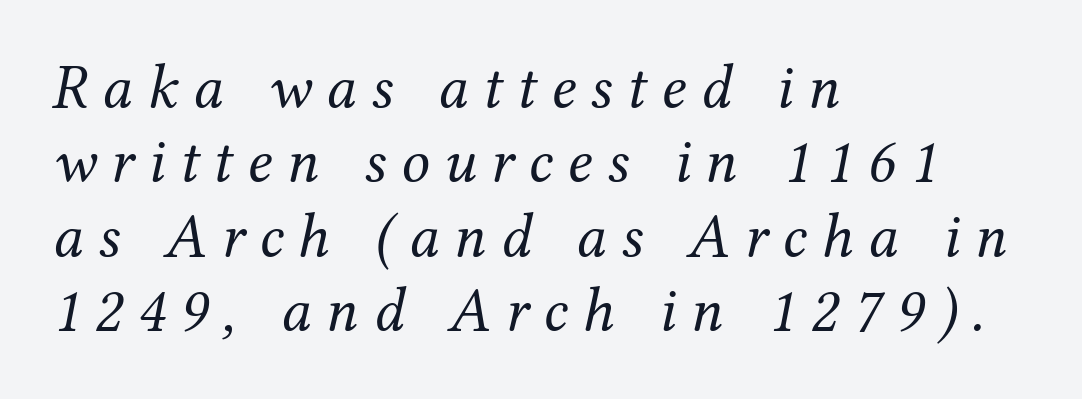
Q: Is the text bold? A: No.
Q: Is the text italic (slanted)? A: Yes, it leans right by about 12 degrees.
Q: Is the typeface a serif or a sans-serif typeface? A: Serif.
Q: Is the text underlined? A: No.
Q: How is the paragraph aligned? A: Left-aligned.
Q: Is the spacing between letters normal or unusually wide? A: Unusually wide.
Q: Width (condensed, normal, or wide)? A: Normal.
Q: Stroke contrast? A: Medium.
Q: x-height? A: Medium.
Q: Monospaced? A: No.
